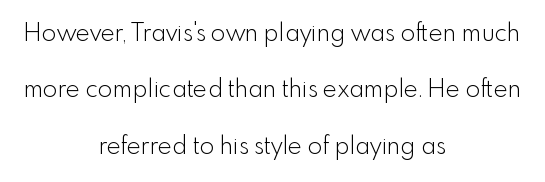
The image shows 24 px text type, upright; set centered, loose line spacing (2.35x), normal letter spacing, not underlined.
